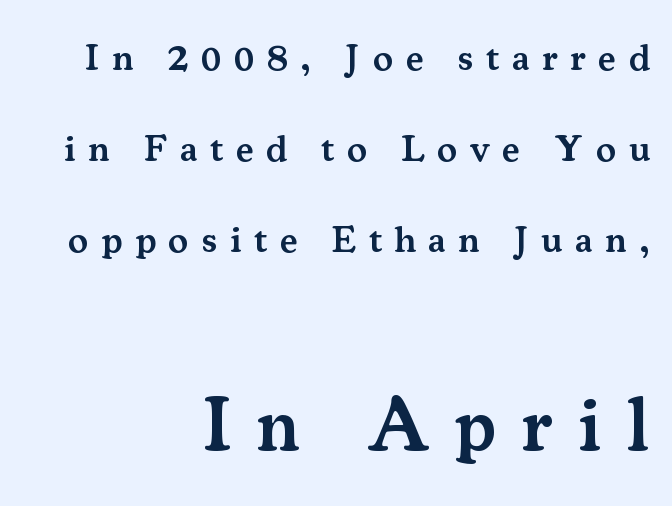
{"serif": "yes", "italic": "no", "bold": "semi", "weight": "semibold", "width": "normal", "stroke_contrast": "medium", "x_height": "small", "monospaced": "no", "underline": "no", "align": "right", "line_spacing": "loose", "line_spacing_ratio": 2.39, "letter_spacing": "wide", "letter_spacing_em": 0.33, "larger_block": "second", "size_ratio": 2.0, "glyph_px": 76}
